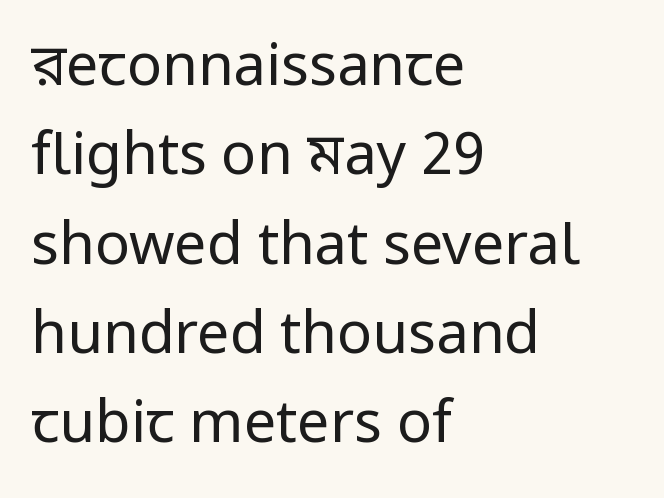
Weight class: somewhere from thin through regular. This sample uses plain, unmodified letter spacing. Bare-footed words on every line. Line starts are locked; line ends wander. Is this a fixed-width face? No — the glyphs have proportional, varying widths. Rows of type keep a routine distance in the vertical direction.
